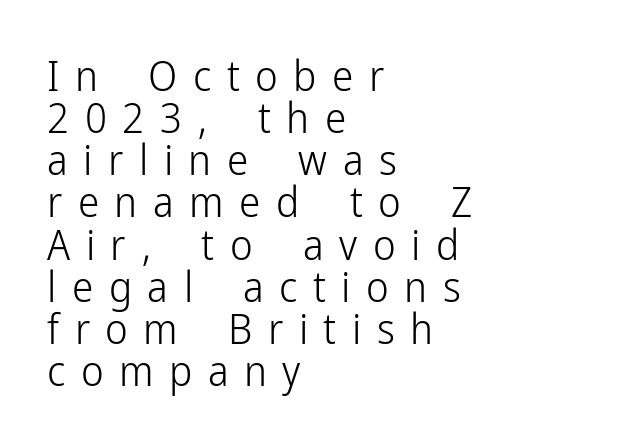
{"serif": "no", "italic": "no", "bold": "no", "weight": "light", "width": "condensed", "stroke_contrast": "low", "x_height": "medium", "monospaced": "no", "underline": "no", "align": "left", "line_spacing": "tight", "line_spacing_ratio": 0.98, "letter_spacing": "wide", "letter_spacing_em": 0.36, "glyph_px": 43}
